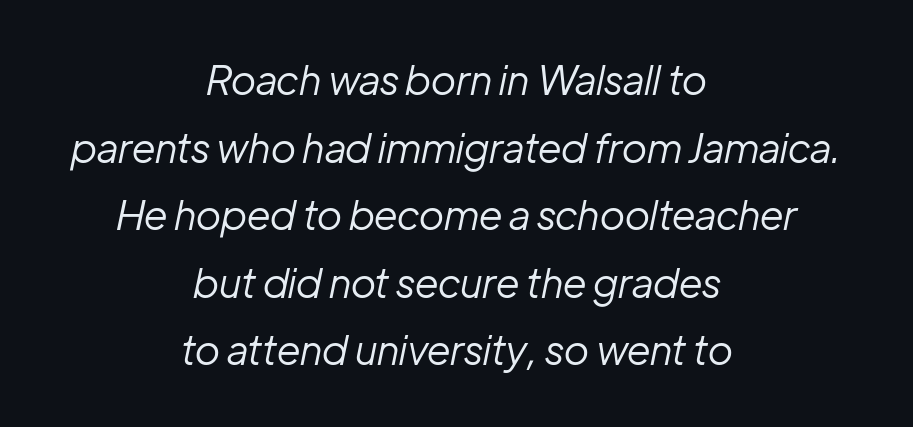
The block of text has a typical density, with ordinary space between rows. Weight class: somewhere from thin through regular. The paragraph has two soft edges and a firm central axis. Compared with typical body copy, the letter spacing here is the same.
